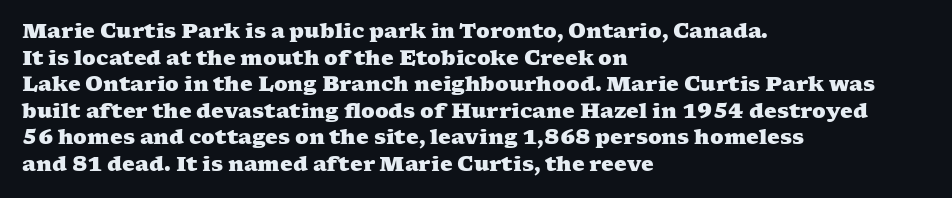
{"bold": "yes", "underline": "no", "align": "left", "line_spacing": "normal", "line_spacing_ratio": 1.33, "letter_spacing": "normal", "letter_spacing_em": 0.0, "glyph_px": 20}
